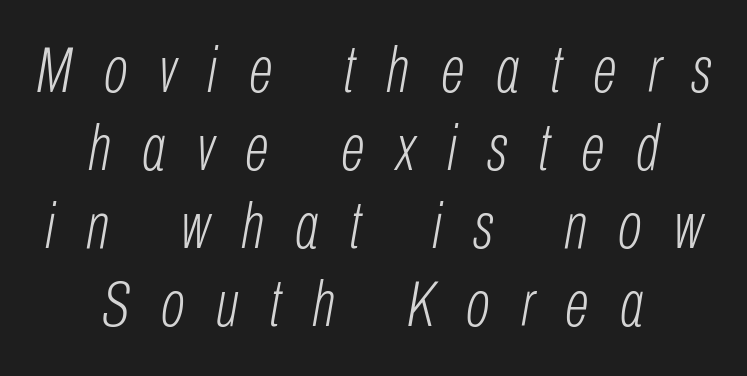
{"italic": "yes", "lean": "right", "slant_degrees": 10, "bold": "no", "weight": "light", "width": "condensed", "stroke_contrast": "low", "x_height": "medium", "monospaced": "no", "underline": "no", "align": "center", "line_spacing_ratio": 1.22, "letter_spacing": "wide", "letter_spacing_em": 0.49, "glyph_px": 64}
